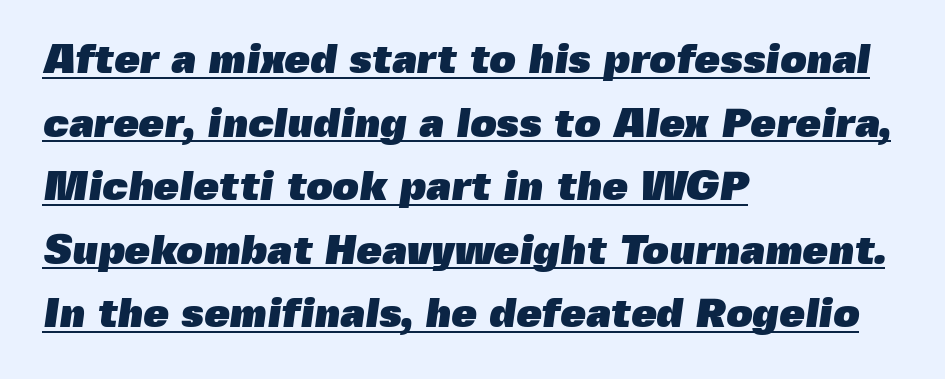
The image shows 41 px heavy sans-serif type; set left-aligned, normal line spacing (1.55x), normal letter spacing, underlined; a medium x-height.
